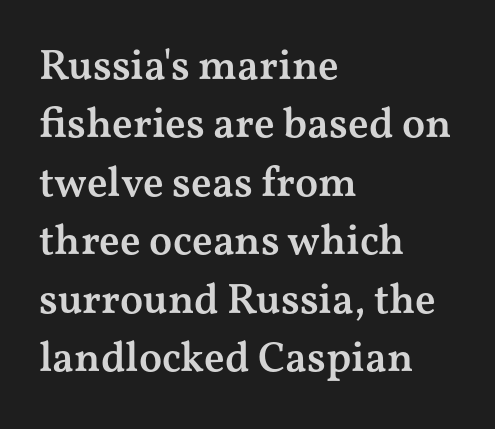
Where is the straight margin? On the left. Is there any slant? The stems are plumb. The tracking reads as untouched default to a designer's eye. These lines carry some extra weight — a demibold, not a full bold. The face used here is proportionally spaced, like ordinary book or web type.
